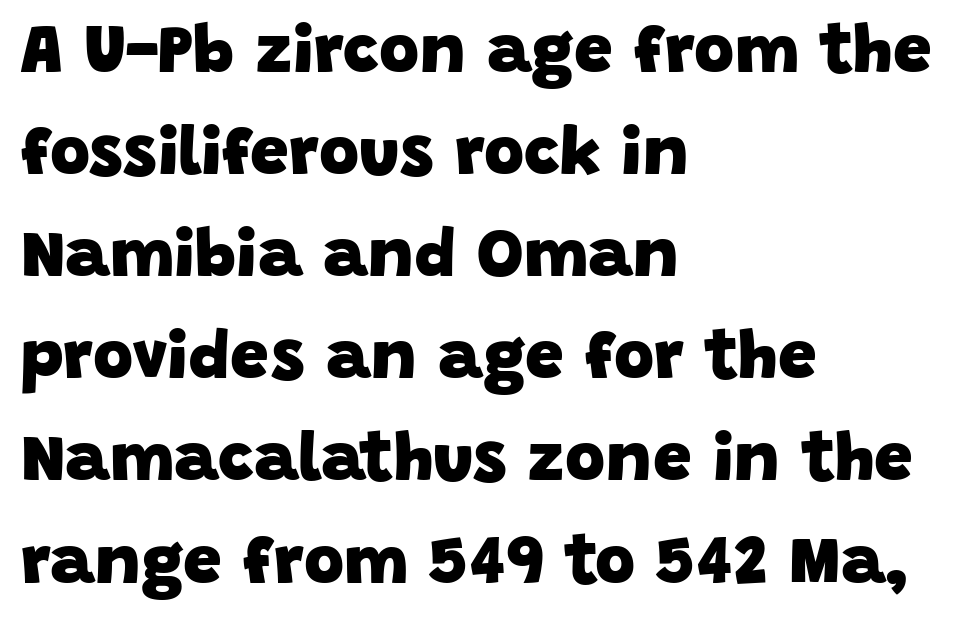
Q: Is the text bold? A: Yes.
Q: Is the typeface a serif or a sans-serif typeface? A: Sans-serif.
Q: Is the text underlined? A: No.
Q: How is the paragraph aligned? A: Left-aligned.
Q: Is the spacing between letters normal or unusually wide? A: Normal.
Q: Is the spacing between lines tight, normal or loose? A: Normal.
Q: Width (condensed, normal, or wide)? A: Normal.
Q: Stroke contrast? A: Low.
Q: x-height? A: Large.
Q: Monospaced? A: No.
